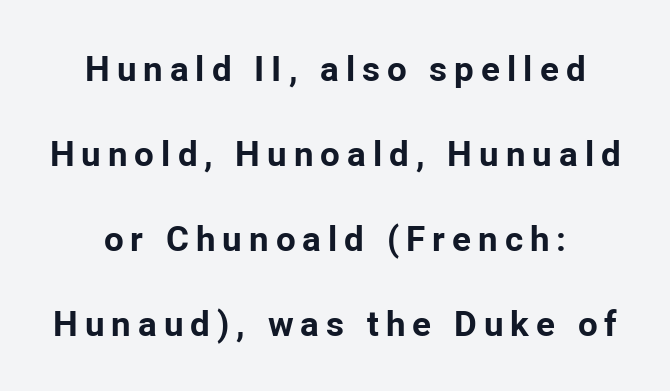
Short note: letters widely spaced. Beneath every word, the page is bare. This sample trades compactness for vertical openness between lines. Do the characters align in a grid? No, the font is proportional.
